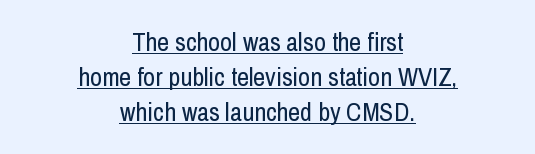
Q: Is the text bold? A: No.
Q: Is the text italic (slanted)? A: No, it is upright.
Q: Is the text underlined? A: Yes.
Q: How is the paragraph aligned? A: Centered.
Q: Is the spacing between letters normal or unusually wide? A: Normal.
Q: Is the spacing between lines tight, normal or loose? A: Normal.
